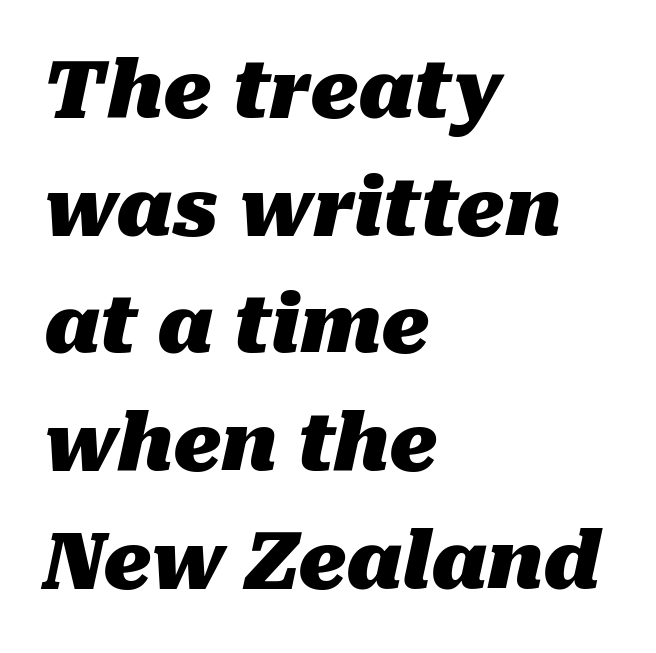
Glance below the letters and you will spot only blank space. In CSS terms this would be text-align: left. Proportional: the letters do not fall into vertical columns. Heft: maximum for text — a bold. Nothing unusual about the tracking: characters are spaced as the font intends. This sample uses an oblique cut, with every glyph tilted off the vertical.
